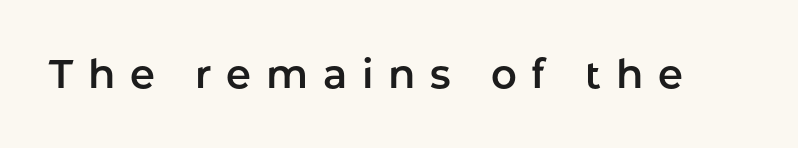
The image shows 40 px sans-serif type, upright; set unusually wide letter spacing (+0.37 em), not underlined; low stroke contrast and a medium x-height.
